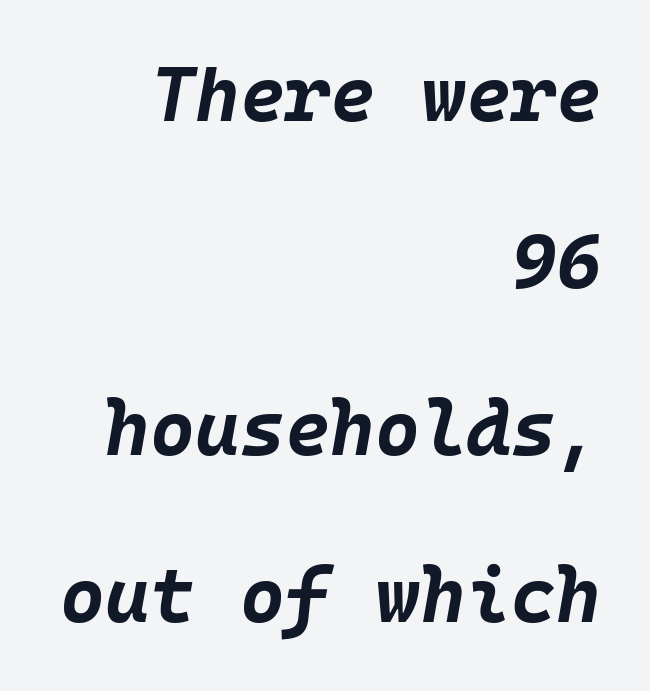
The image shows 77 px bold type, italic (leaning right), monospaced; set right-aligned, loose line spacing (2.17x), normal letter spacing, not underlined; low stroke contrast and a large x-height.
